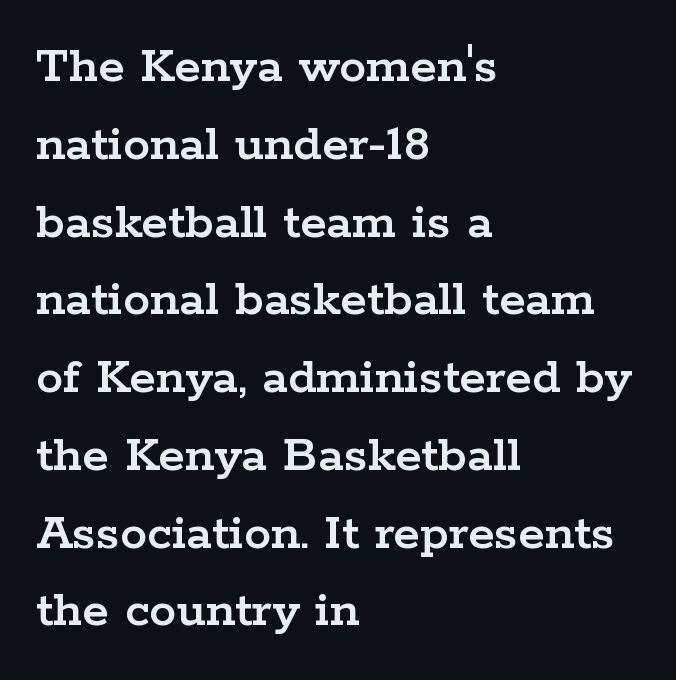
Q: Is the text italic (slanted)? A: No, it is upright.
Q: Is the typeface a serif or a sans-serif typeface? A: Serif.
Q: Is the text underlined? A: No.
Q: How is the paragraph aligned? A: Left-aligned.
Q: Is the spacing between letters normal or unusually wide? A: Normal.
Q: Is the spacing between lines tight, normal or loose? A: Normal.
Q: Width (condensed, normal, or wide)? A: Wide.
Q: Stroke contrast? A: Low.
Q: x-height? A: Medium.
Q: Monospaced? A: No.
